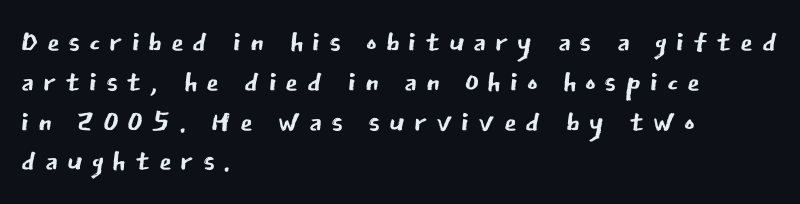
Vertical stems look standard width or narrower in stroke. The line-height multiplier appears low, near solid setting. The strip under each line holds only bare page. Designer's note — italics off, roman on. Proportional: the letters do not fall into vertical columns.
